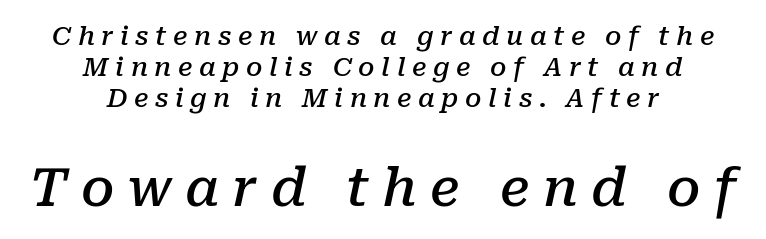
Observe the serifs anchoring each vertical stroke in this sample. The type is letterspaced generously, with wide tracking. Firm but not heavy-handed strokes: this text is semibold. Layout note: lines centered. The letters advance in unequal steps, a hallmark of proportional type. The composition opens small and finishes big.
